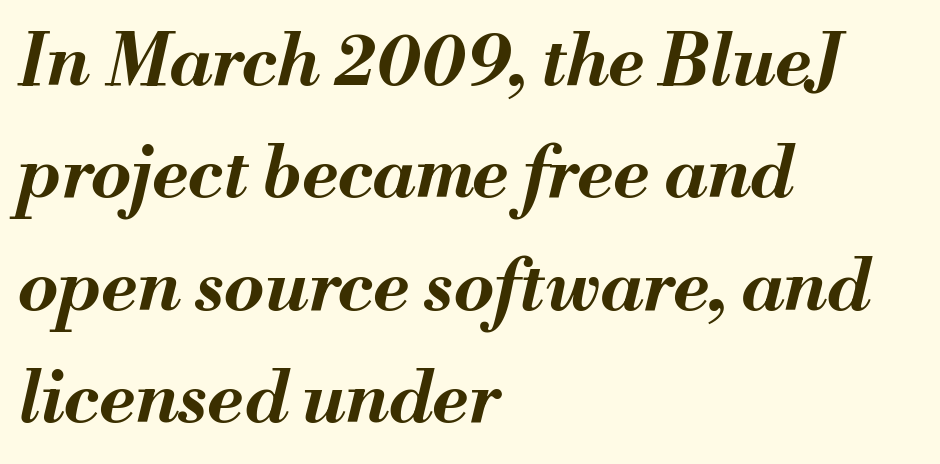
The image shows 72 px bold type, italic (leaning right); set left-aligned, normal line spacing (1.56x), normal letter spacing, not underlined; medium stroke contrast and a small x-height.
